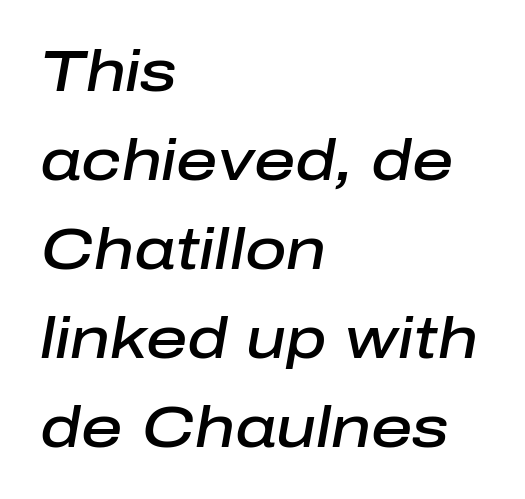
Q: Is the text bold? A: Semi-bold.
Q: Is the text italic (slanted)? A: Yes, it leans right by about 10 degrees.
Q: Is the text underlined? A: No.
Q: How is the paragraph aligned? A: Left-aligned.
Q: Is the spacing between letters normal or unusually wide? A: Normal.
Q: Is the spacing between lines tight, normal or loose? A: Normal.
Q: Width (condensed, normal, or wide)? A: Normal.
Q: Stroke contrast? A: Low.
Q: x-height? A: Medium.
Q: Monospaced? A: No.
